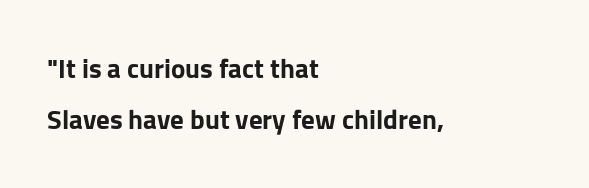
The font's upright variant was chosen for this text. Heavy-handed strokes throughout: this text is bold. The specimen omits any rule beneath the text block's lines. Honestly, the letter spacing is just normal — you wouldn't notice it. These lines stack with their left ends in a neat column.
